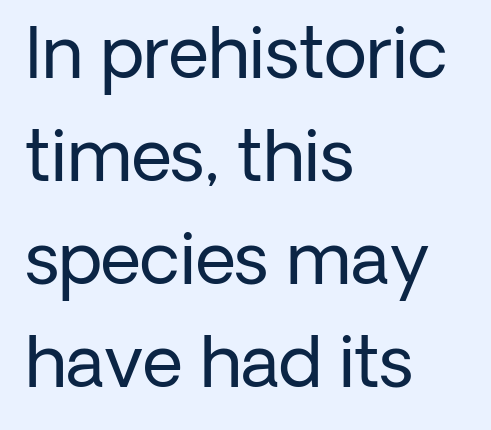
Horizontal bands of white between lines are of average thickness. Vertical stems look standard width or narrower in stroke. The text block is weighted toward the left margin, trailing off unevenly rightward. What stands out about the letter spacing? Nothing — it is the standard amount. Posture: straight, roman, zero tilt.
